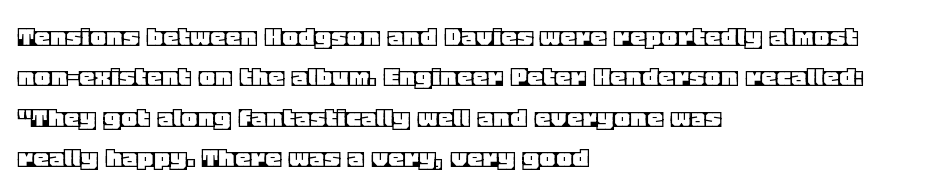
The baseline area is clear. Here the designer chose a conventional face with non-uniform glyph widths. Horizontally, the lines are justified to the leading edge only. A roman cut, with each character standing at attention. There is no visible air inserted between adjacent glyphs. Does the leading feel generous? No, just average.
